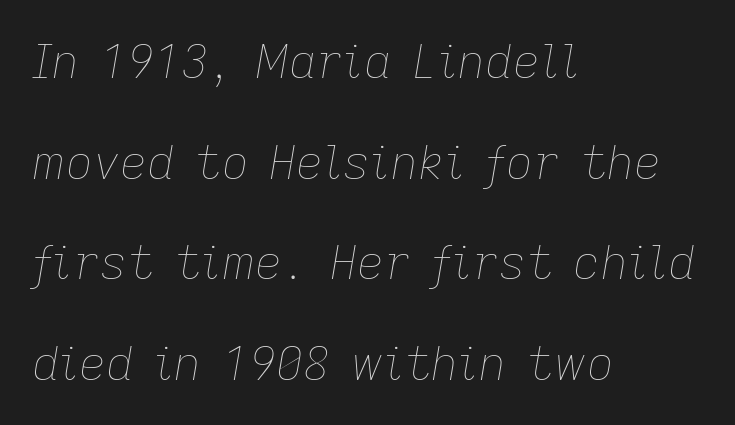
{"italic": "yes", "lean": "right", "slant_degrees": 9, "bold": "no", "weight": "thin", "width": "normal", "stroke_contrast": "low", "x_height": "medium", "monospaced": "no", "underline": "no", "align": "left", "line_spacing": "loose", "line_spacing_ratio": 2.14, "letter_spacing": "normal", "letter_spacing_em": 0.0, "glyph_px": 47}
